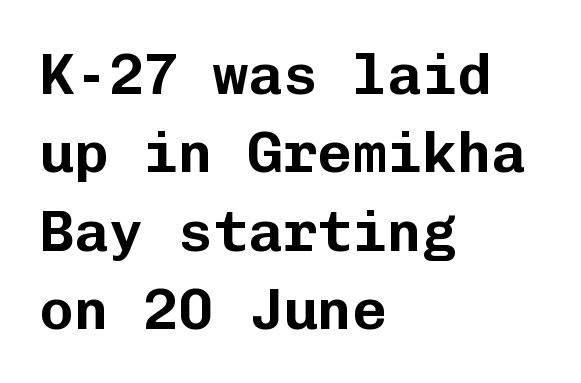
Q: Is the text italic (slanted)? A: No, it is upright.
Q: Is the typeface a serif or a sans-serif typeface? A: Sans-serif.
Q: Is the text underlined? A: No.
Q: How is the paragraph aligned? A: Left-aligned.
Q: Is the spacing between letters normal or unusually wide? A: Normal.
Q: Is the spacing between lines tight, normal or loose? A: Normal.
Q: Width (condensed, normal, or wide)? A: Normal.
Q: Stroke contrast? A: Low.
Q: x-height? A: Medium.
Q: Monospaced? A: Yes.
